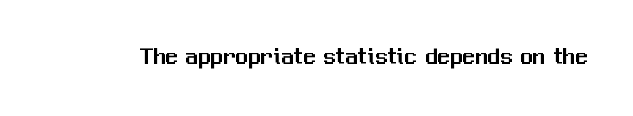
Q: Is the text italic (slanted)? A: No, it is upright.
Q: Is the text underlined? A: No.
Q: Is the spacing between letters normal or unusually wide? A: Normal.
